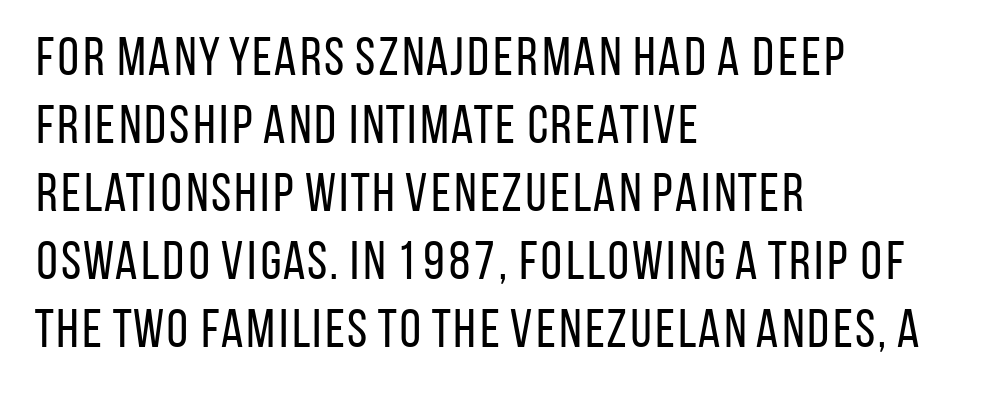
The image shows 54 px regular-weight, condensed sans-serif type, upright; set left-aligned, normal line spacing (1.26x), normal letter spacing, not underlined; low stroke contrast and a large x-height.
